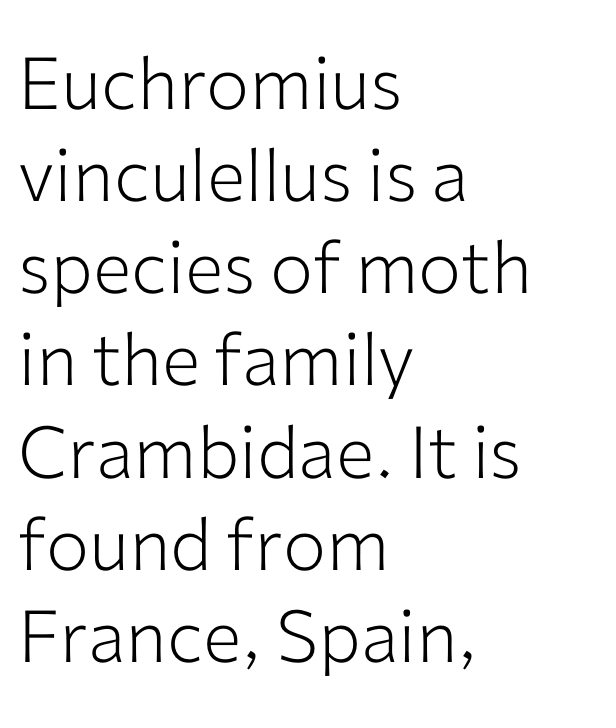
Q: Is the text bold? A: No.
Q: Is the text italic (slanted)? A: No, it is upright.
Q: Is the typeface a serif or a sans-serif typeface? A: Sans-serif.
Q: Is the text underlined? A: No.
Q: How is the paragraph aligned? A: Left-aligned.
Q: Is the spacing between letters normal or unusually wide? A: Normal.
Q: Is the spacing between lines tight, normal or loose? A: Normal.
Q: Width (condensed, normal, or wide)? A: Normal.
Q: Stroke contrast? A: Low.
Q: x-height? A: Medium.
Q: Monospaced? A: No.
